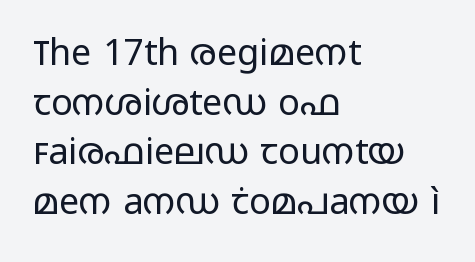
Q: Is the text bold? A: No.
Q: Is the text italic (slanted)? A: No, it is upright.
Q: Is the typeface a serif or a sans-serif typeface? A: Sans-serif.
Q: Is the text underlined? A: No.
Q: How is the paragraph aligned? A: Left-aligned.
Q: Is the spacing between letters normal or unusually wide? A: Normal.
Q: Is the spacing between lines tight, normal or loose? A: Normal.
Q: Width (condensed, normal, or wide)? A: Wide.
Q: Stroke contrast? A: Low.
Q: x-height? A: Medium.
Q: Monospaced? A: No.
